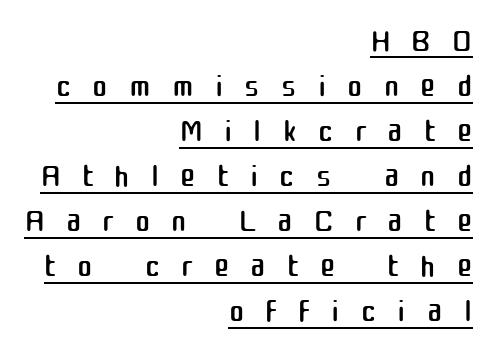
The image shows 46 px regular-weight sans-serif type, upright; set right-aligned, tight line spacing (0.98x), unusually wide letter spacing (+0.46 em), underlined; medium stroke contrast and a medium x-height.
